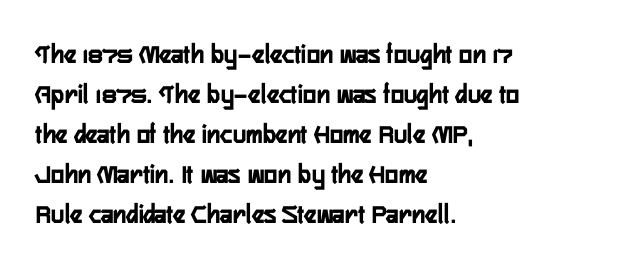
Each row of text sits above clean, open space. Interline gaps are of average width in this sample. Classification — sans serif. The face used here is rendered with its standard letterfit.
